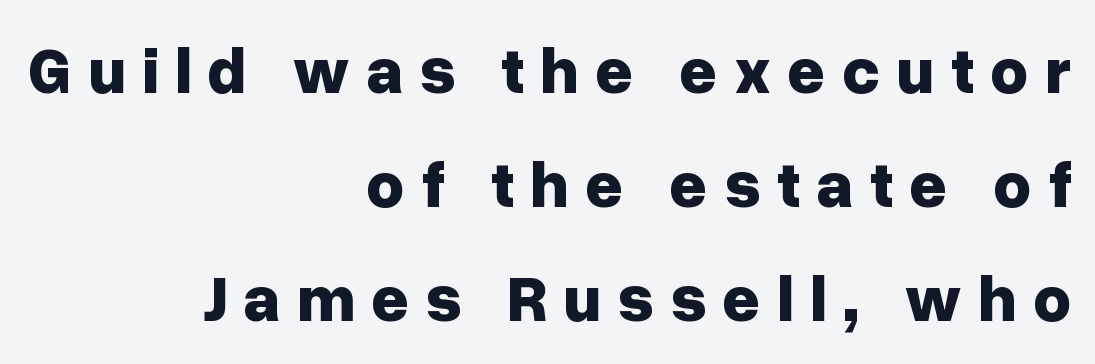
{"serif": "no", "italic": "no", "bold": "yes", "weight": "bold", "width": "normal", "stroke_contrast": "low", "x_height": "medium", "monospaced": "no", "underline": "no", "align": "right", "line_spacing_ratio": 1.73, "letter_spacing": "wide", "letter_spacing_em": 0.24, "glyph_px": 66}
